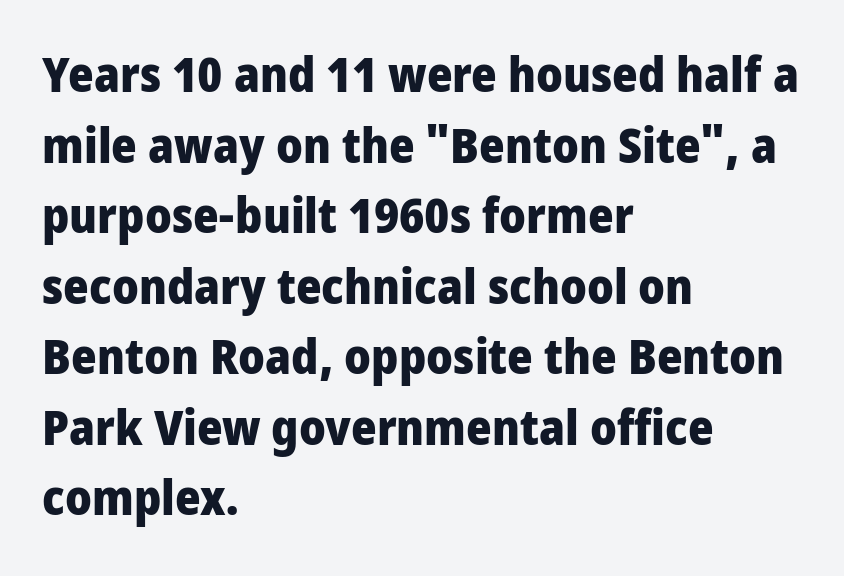
{"serif": "no", "italic": "no", "bold": "yes", "weight": "heavy", "width": "condensed", "stroke_contrast": "low", "x_height": "large", "monospaced": "no", "underline": "no", "align": "left", "line_spacing": "normal", "line_spacing_ratio": 1.44, "letter_spacing": "normal", "letter_spacing_em": 0.0, "glyph_px": 49}
